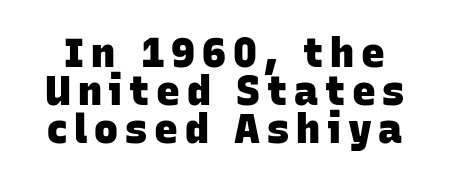
{"serif": "no", "bold": "yes", "weight": "heavy", "width": "normal", "stroke_contrast": "low", "x_height": "large", "monospaced": "no", "underline": "no", "line_spacing": "tight", "line_spacing_ratio": 0.95, "glyph_px": 40}
